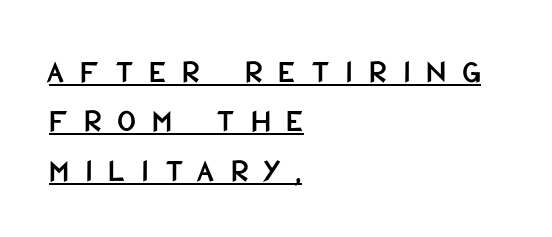
The image shows 33 px condensed sans-serif type, upright; set left-aligned, normal line spacing (1.5x), unusually wide letter spacing (+0.47 em), underlined; low stroke contrast and a large x-height.
